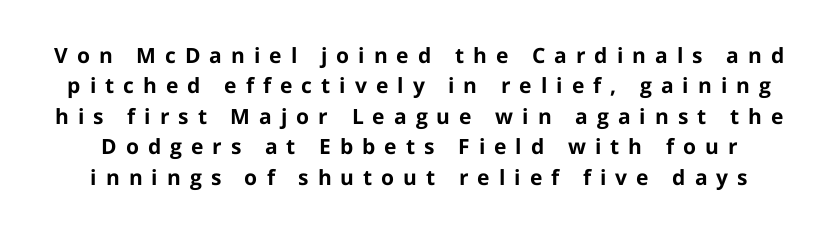
Q: Is the text bold? A: Yes.
Q: Is the text italic (slanted)? A: No, it is upright.
Q: Is the text underlined? A: No.
Q: Is the spacing between letters normal or unusually wide? A: Unusually wide.
Q: Is the spacing between lines tight, normal or loose? A: Normal.
